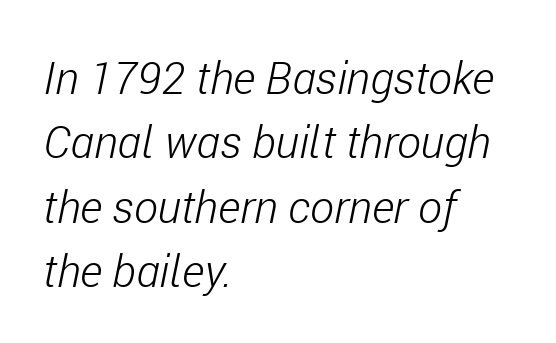
Q: Is the text bold? A: No.
Q: Is the text italic (slanted)? A: Yes, it leans right by about 11 degrees.
Q: Is the text underlined? A: No.
Q: How is the paragraph aligned? A: Left-aligned.
Q: Is the spacing between letters normal or unusually wide? A: Normal.
Q: Is the spacing between lines tight, normal or loose? A: Normal.
Q: Width (condensed, normal, or wide)? A: Condensed.
Q: Stroke contrast? A: Low.
Q: x-height? A: Medium.
Q: Monospaced? A: No.
